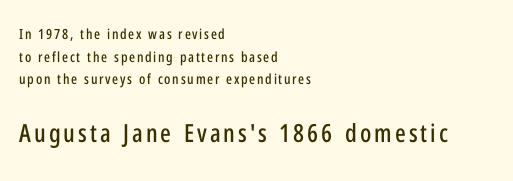
Is the lower block the larger one? Yes — the lower block carries the bigger type. In terms of posture, this sample is upright. The lines in this sample share a left origin and differ only in where they stop. Nobody drew a line under any word here. Is there much room between lines? A standard amount, neither cramped nor airy.
